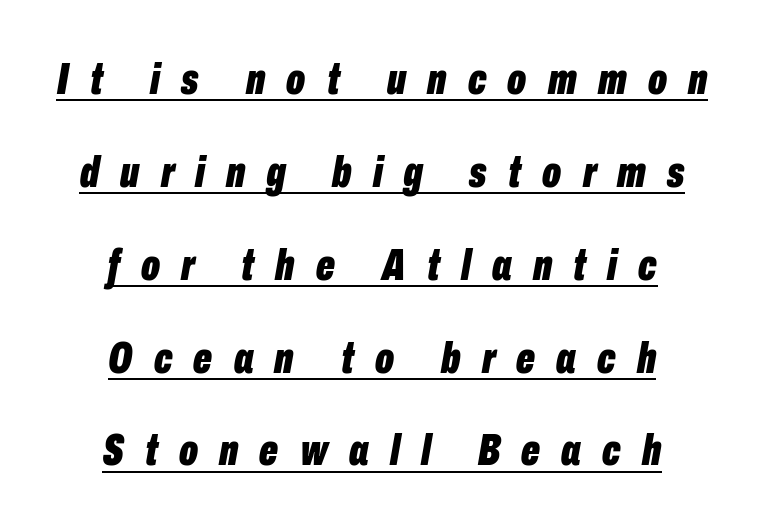
Is the type slanted? Yes — the strokes lean at a clear angle. The passage shown is typed in a proportional face where columns would drift. Leftover space on each line is divided equally before and after the words. The tracking jumps out immediately: characters are airy and widely separated.
